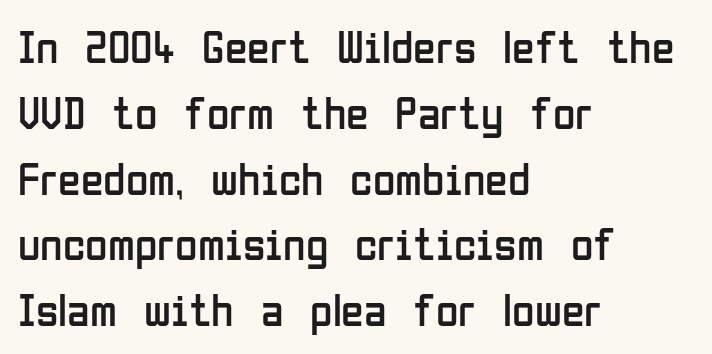
The image shows 46 px regular-weight, condensed sans-serif type, upright; set left-aligned, normal line spacing (1.43x), normal letter spacing, not underlined; low stroke contrast and a medium x-height.
